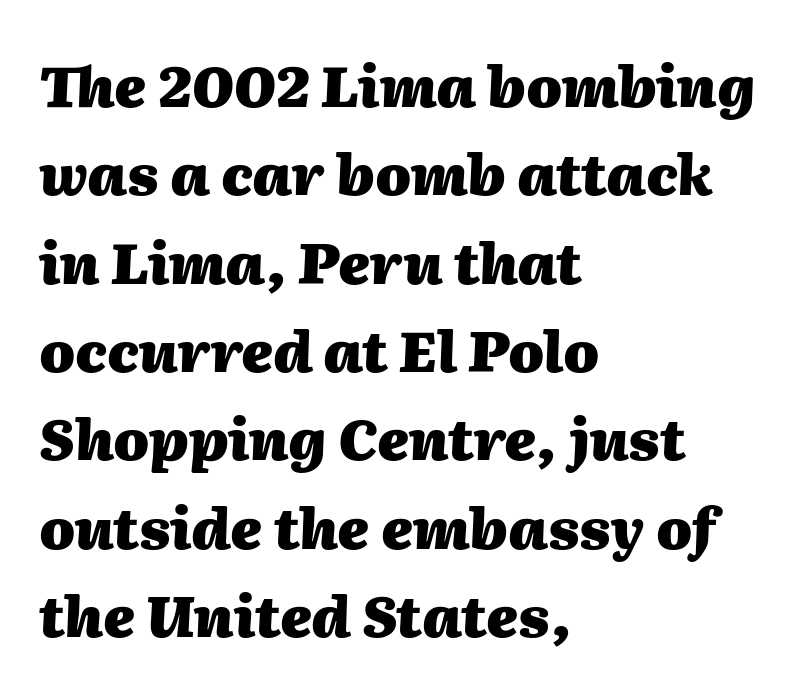
Q: Is the text bold? A: Yes.
Q: Is the text italic (slanted)? A: Yes, it leans right by about 2 degrees.
Q: Is the text underlined? A: No.
Q: How is the paragraph aligned? A: Left-aligned.
Q: Is the spacing between letters normal or unusually wide? A: Normal.
Q: Is the spacing between lines tight, normal or loose? A: Normal.
Q: Width (condensed, normal, or wide)? A: Normal.
Q: Stroke contrast? A: Medium.
Q: x-height? A: Medium.
Q: Monospaced? A: No.
